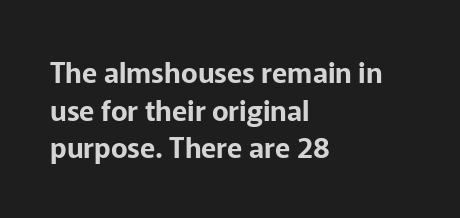
The image shows 28 px sans-serif type, upright; set left-aligned, normal line spacing (1.34x), normal letter spacing, not underlined; low stroke contrast and a medium x-height.
